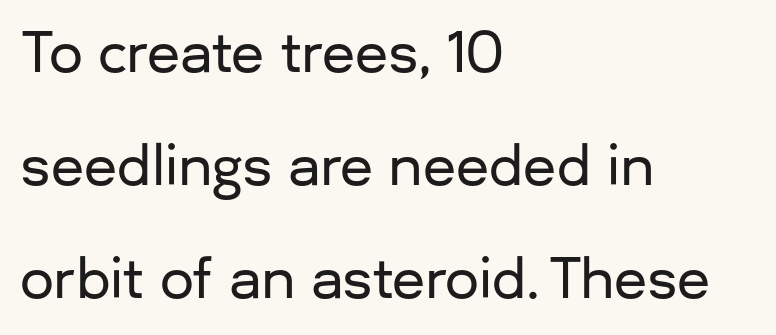
The image shows 54 px sans-serif type, upright; set left-aligned, loose line spacing (2.09x), normal letter spacing, not underlined; low stroke contrast and a medium x-height.
